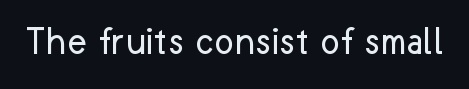
The image shows 42 px regular-weight sans-serif type, upright; set normal letter spacing, not underlined; low stroke contrast and a medium x-height.
